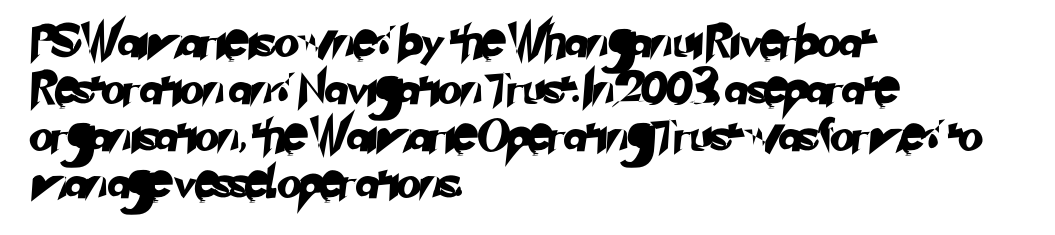
{"serif": "no", "width": "normal", "stroke_contrast": "low", "x_height": "small", "monospaced": "no", "underline": "no", "align": "left", "line_spacing": "normal", "line_spacing_ratio": 1.47, "letter_spacing": "normal", "letter_spacing_em": 0.0, "glyph_px": 32}
